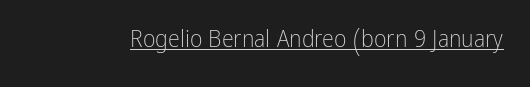
{"italic": "no", "bold": "no", "underline": "yes", "letter_spacing": "normal", "letter_spacing_em": 0.0, "glyph_px": 24}
